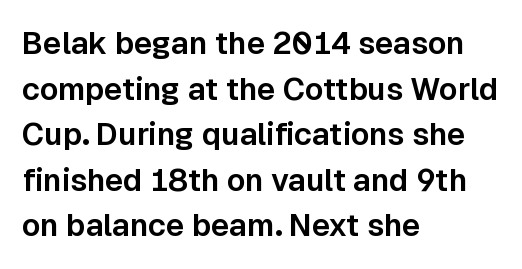
Standard letterfit; no display-style spreading of the glyphs. Looks like regular typesetting: each glyph gets only the width it needs. Bare-footed words on every line. Serifs: no, the terminals of the letterforms are clean. The ragged edge is on the right, which tells us the setting is flush left.
